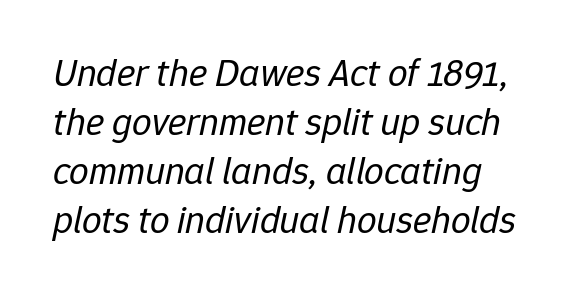
The image shows 39 px regular-weight type, italic (leaning right); set normal line spacing (1.26x), normal letter spacing, not underlined; low stroke contrast and a medium x-height.
